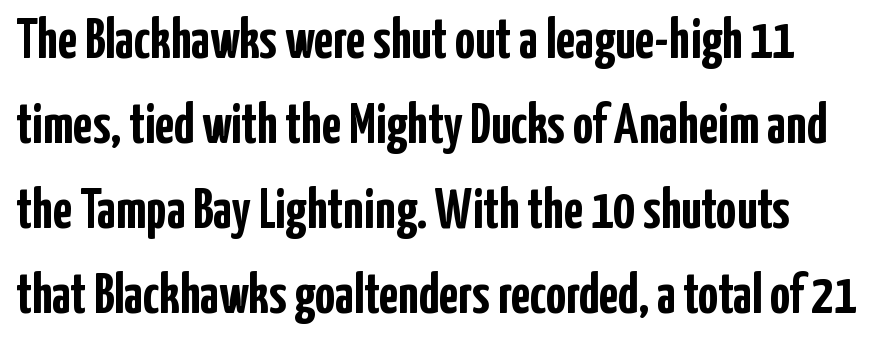
The designer left line spacing at the default. What stands out about the letter spacing? Nothing — it is the standard amount. The typography opts for an upright posture over an oblique one. Here the designer chose a conventional face with non-uniform glyph widths. A dark, heavy texture on the line: the type is bold.
